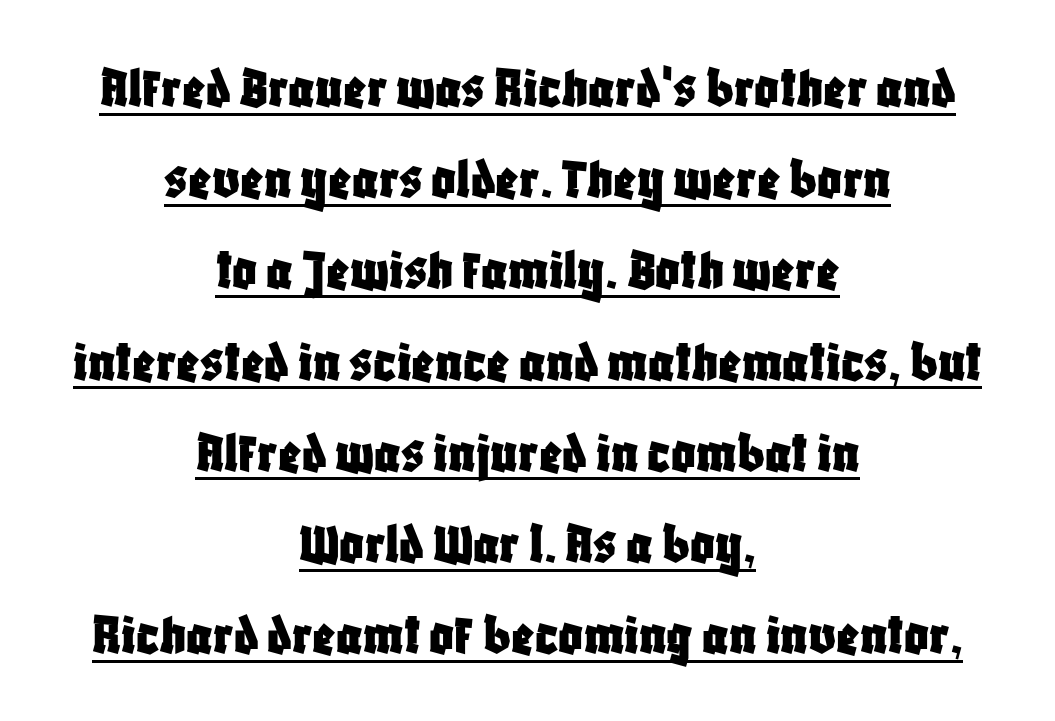
Q: Is the text italic (slanted)? A: No, it is upright.
Q: Is the typeface a serif or a sans-serif typeface? A: Sans-serif.
Q: Is the text underlined? A: Yes.
Q: How is the paragraph aligned? A: Centered.
Q: Is the spacing between letters normal or unusually wide? A: Normal.
Q: Is the spacing between lines tight, normal or loose? A: Normal.
Q: Width (condensed, normal, or wide)? A: Condensed.
Q: Stroke contrast? A: Low.
Q: x-height? A: Large.
Q: Monospaced? A: No.
